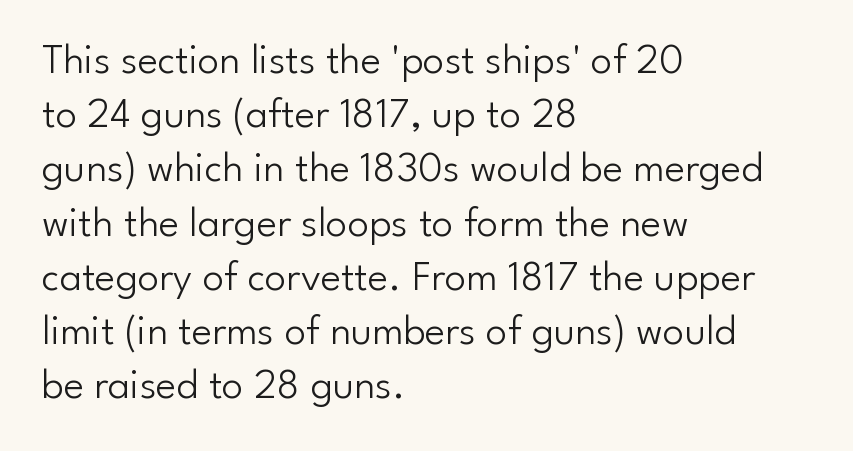
{"serif": "no", "italic": "no", "bold": "no", "weight": "light", "width": "normal", "stroke_contrast": "low", "x_height": "small", "monospaced": "no", "underline": "no", "align": "left", "line_spacing": "normal", "line_spacing_ratio": 1.26, "letter_spacing": "normal", "letter_spacing_em": 0.0, "glyph_px": 43}
